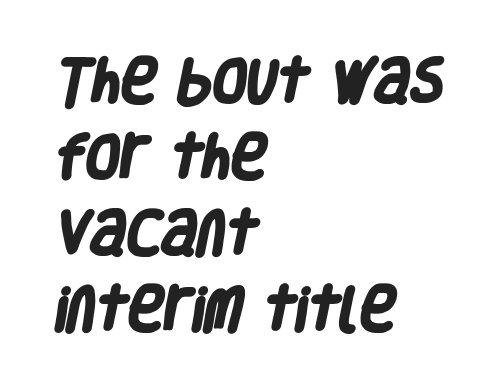
{"serif": "no", "bold": "yes", "weight": "heavy", "width": "condensed", "stroke_contrast": "low", "x_height": "large", "monospaced": "no", "underline": "no", "align": "left", "line_spacing": "normal", "line_spacing_ratio": 1.55, "letter_spacing": "normal", "letter_spacing_em": 0.0, "glyph_px": 49}
